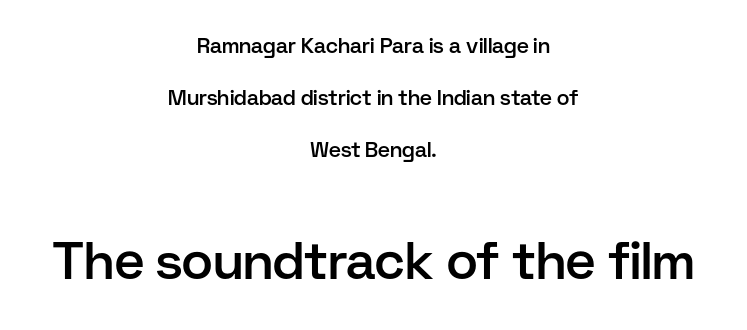
One-word summary of the alignment: center. Horizontal bands of white between lines are thick stripes. Caption: upper text group reduced, lower text group enlarged. A bare baseline throughout the passage. Each letter keeps its own natural width here, so spacing adapts to shape.
